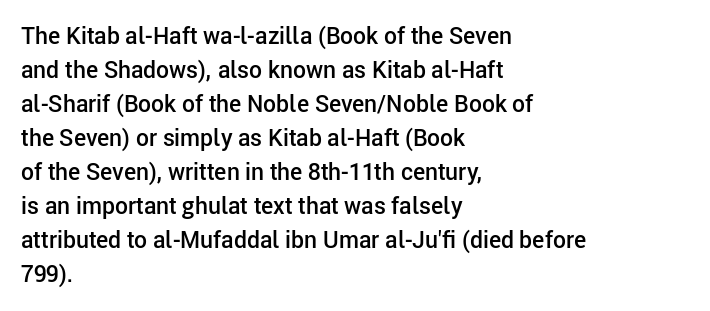
Q: Is the text bold? A: Semi-bold.
Q: Is the text italic (slanted)? A: No, it is upright.
Q: Is the text underlined? A: No.
Q: How is the paragraph aligned? A: Left-aligned.
Q: Is the spacing between letters normal or unusually wide? A: Normal.
Q: Is the spacing between lines tight, normal or loose? A: Normal.
